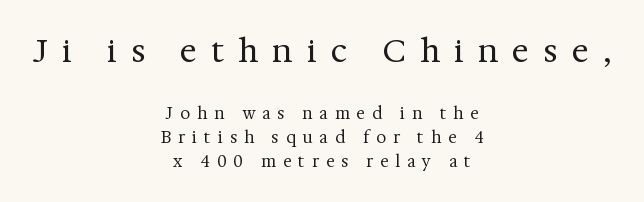
The image shows 32 px regular-weight serif type, upright; set centered, normal line spacing (1.49x), unusually wide letter spacing (+0.44 em), not underlined; the first (top) block is 2.0x larger; medium stroke contrast and a medium x-height.
